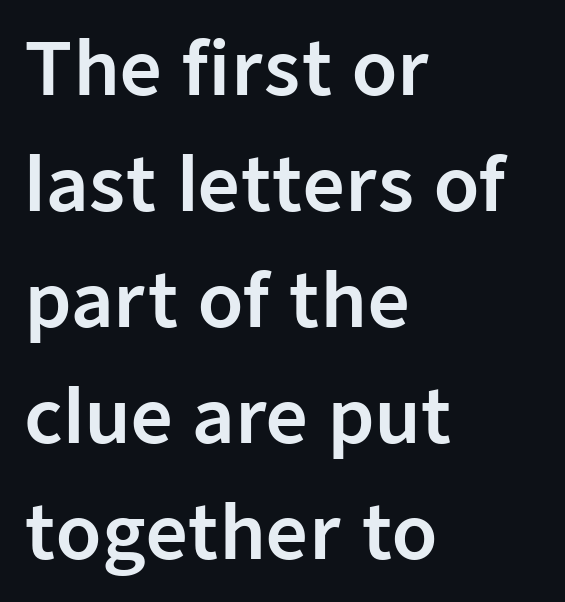
Q: Is the text italic (slanted)? A: No, it is upright.
Q: Is the typeface a serif or a sans-serif typeface? A: Sans-serif.
Q: Is the text underlined? A: No.
Q: How is the paragraph aligned? A: Left-aligned.
Q: Is the spacing between letters normal or unusually wide? A: Normal.
Q: Is the spacing between lines tight, normal or loose? A: Normal.
Q: Width (condensed, normal, or wide)? A: Normal.
Q: Stroke contrast? A: Low.
Q: x-height? A: Medium.
Q: Monospaced? A: No.
